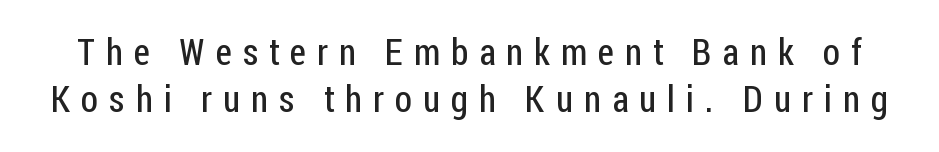
Honestly, there is no underline to notice here at all. If you drew a line through each stem, it would be perfectly vertical. A typesetter would call this heavily tracked-out type. A typesetter would call this leading conventional body-copy spacing.
